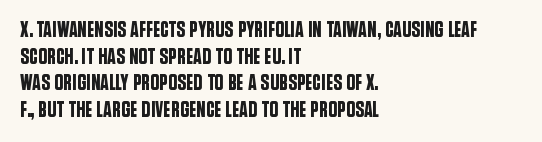
A student would call this left alignment; a typographer would say flush left, rag right. Nobody touched the tracking dial on this one. Tall strokes in this sample are plumb rather than angled. Descenders are the only things crossing below the line.
